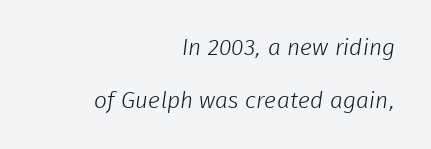
{"bold": "no", "underline": "no", "align": "right", "line_spacing": "loose", "line_spacing_ratio": 2.3, "letter_spacing": "normal", "letter_spacing_em": 0.0, "glyph_px": 23}
